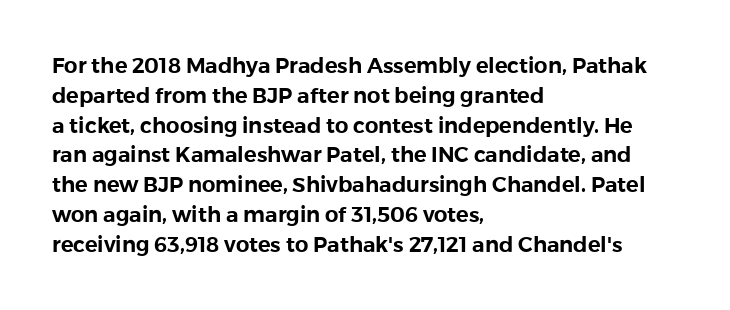
Q: Is the text italic (slanted)? A: No, it is upright.
Q: Is the text underlined? A: No.
Q: How is the paragraph aligned? A: Left-aligned.
Q: Is the spacing between letters normal or unusually wide? A: Normal.
Q: Is the spacing between lines tight, normal or loose? A: Normal.
